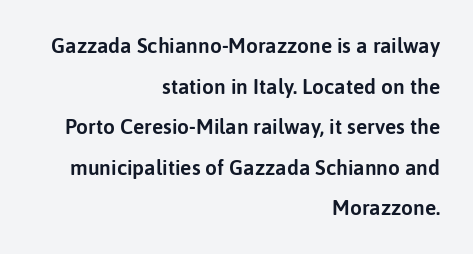
{"italic": "no", "underline": "no", "align": "right", "line_spacing": "loose", "line_spacing_ratio": 1.93, "letter_spacing": "normal", "letter_spacing_em": 0.0, "glyph_px": 21}
